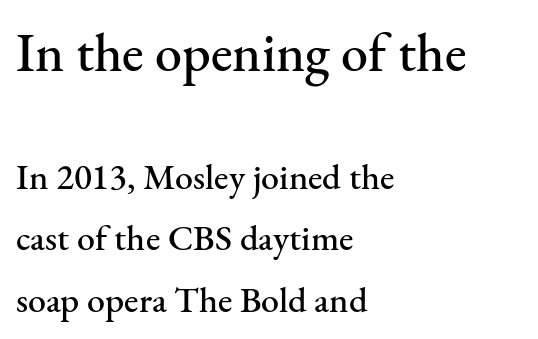
The upper block of text is set noticeably larger than the block beneath it. The font's upright variant was chosen for this text. The rendering uses natural spacing where letterforms have individual widths. There is no visible air inserted between adjacent glyphs. Which margin do the lines hug? The left one — the right edge is uneven.
